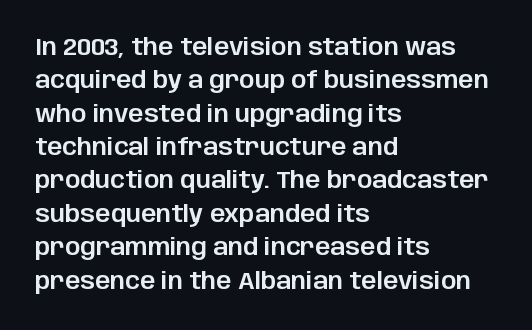
The image shows 24 px text type, upright; set left-aligned, normal line spacing (1.39x), normal letter spacing, not underlined.
